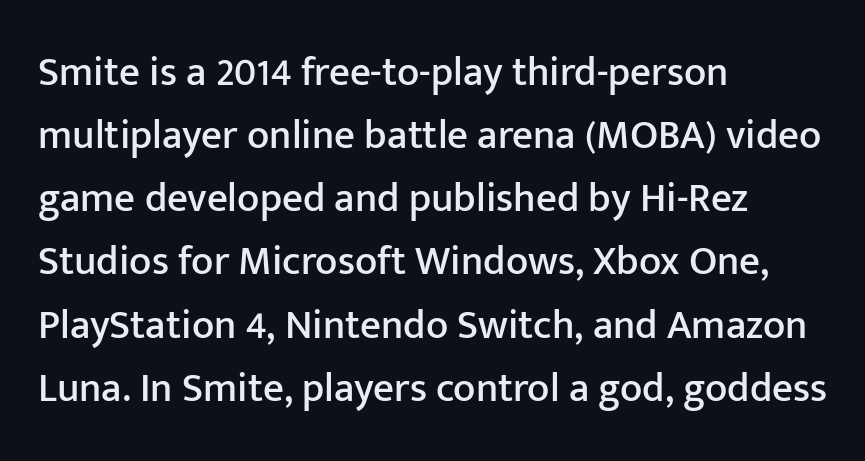
The horizontal fit of the characters is conventional and even. Looks like regular typesetting: each glyph gets only the width it needs. Regarding serifs, this sample does without them. The letters stand upright; this is a roman face. Decoration check: the copy has no underline.
